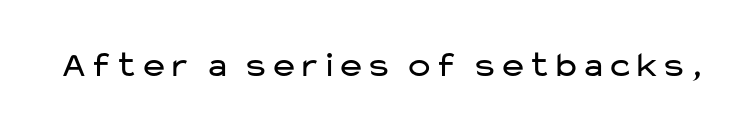
{"serif": "no", "italic": "no", "bold": "no", "weight": "regular", "width": "wide", "stroke_contrast": "low", "x_height": "medium", "monospaced": "no", "underline": "no", "letter_spacing": "normal", "letter_spacing_em": 0.0, "glyph_px": 36}
